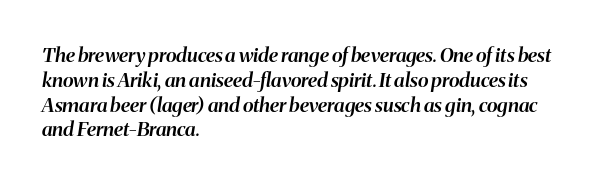
The ragged edge is on the right, which tells us the setting is flush left. Firm but not heavy-handed strokes: this text is semibold. Words float on clear page, feet unadorned. Does extra space separate the letters? No, they use regular spacing. Notice how the stems are inclined rather than vertical — that's the hallmark of italics.
